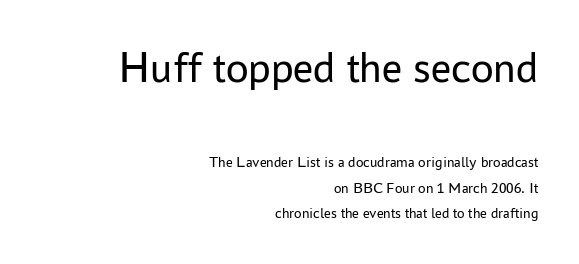
The rendering shrinks the type as you move from the upper chunk to the lower. Nobody drew a line under any word here. Is this a sans? Yes — the strokes have no serifs. The setting favours the right margin, as signatures and pull-quotes sometimes do.
